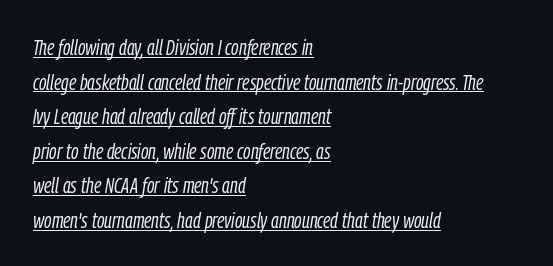
Q: Is the text bold? A: No.
Q: Is the text italic (slanted)? A: Yes, it leans right by about 9 degrees.
Q: Is the text underlined? A: Yes.
Q: How is the paragraph aligned? A: Left-aligned.
Q: Is the spacing between letters normal or unusually wide? A: Normal.
Q: Is the spacing between lines tight, normal or loose? A: Normal.
